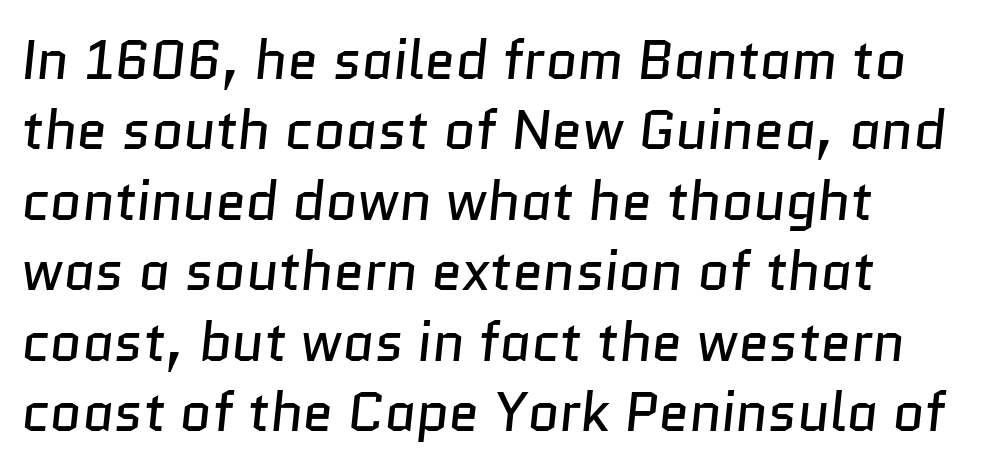
The image shows 55 px regular-weight sans-serif type; set left-aligned, normal line spacing (1.28x), normal letter spacing, not underlined; low stroke contrast and a medium x-height.
